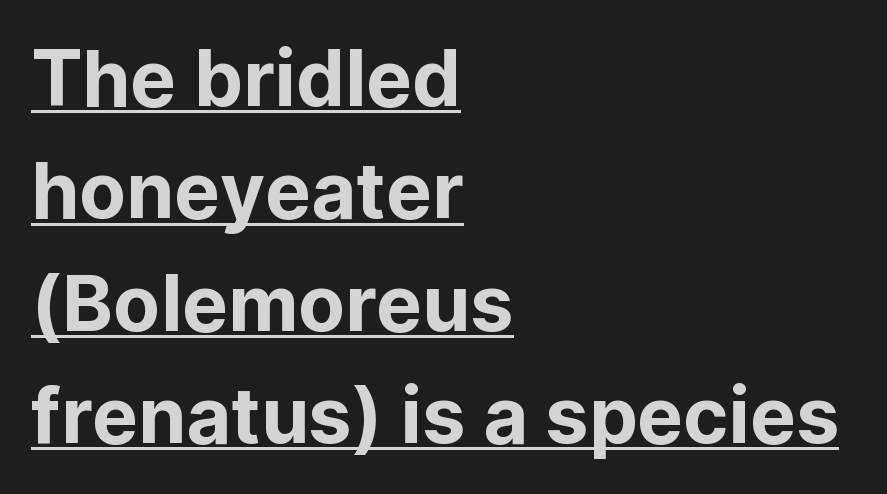
Q: Is the text italic (slanted)? A: No, it is upright.
Q: Is the typeface a serif or a sans-serif typeface? A: Sans-serif.
Q: Is the text underlined? A: Yes.
Q: How is the paragraph aligned? A: Left-aligned.
Q: Is the spacing between letters normal or unusually wide? A: Normal.
Q: Is the spacing between lines tight, normal or loose? A: Normal.
Q: Width (condensed, normal, or wide)? A: Normal.
Q: Stroke contrast? A: Low.
Q: x-height? A: Medium.
Q: Monospaced? A: No.
